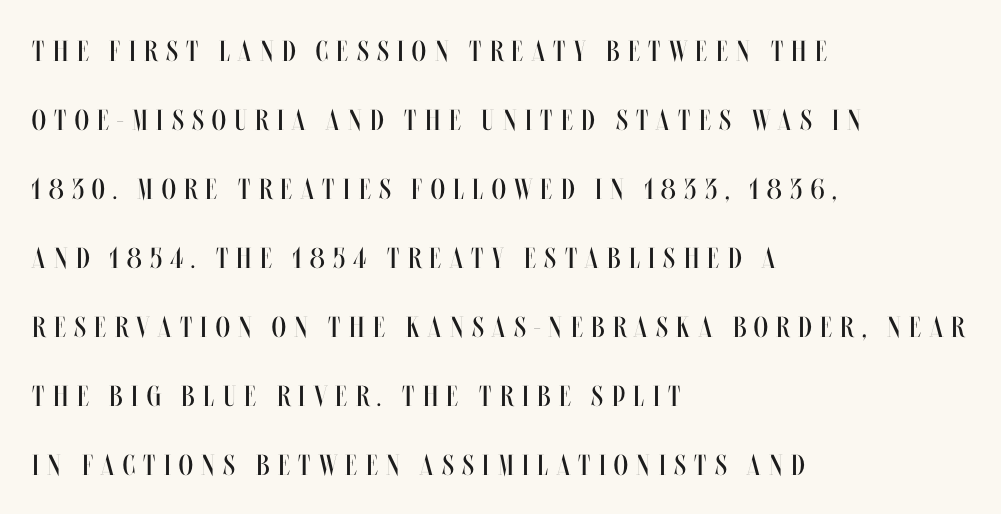
The paragraph has a hard left edge and a soft right edge. A typesetter would call this proportional, since set widths differ per character. Leading: increased. The zone under the glyphs is completely vacant. Every stem runs plumb, perpendicular to the baseline. Heaviness? Minimal to ordinary, like unemphasized prose.
